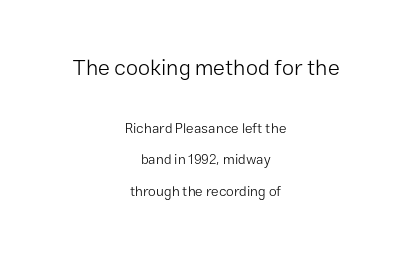
You get the large type first, then a drop to smaller type. Counters stay open thanks to moderate or lighter strokes. Plain, unruled lines of type. Is the letter spacing exaggerated? No — it looks like the ordinary default. The leading is generous, giving the passage an open texture. A student would call this center alignment; a typographer would say set centered.
